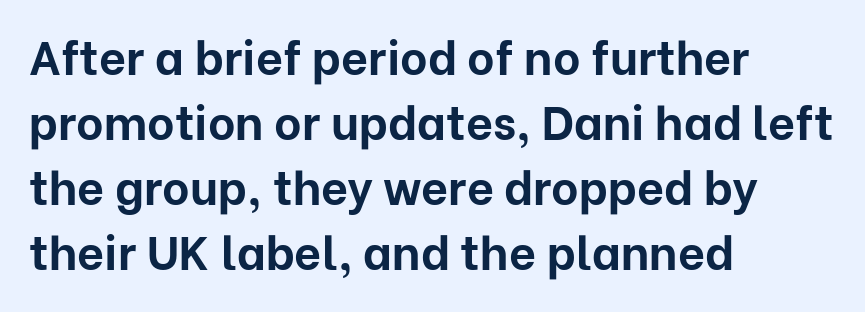
{"serif": "no", "italic": "no", "bold": "yes", "weight": "bold", "width": "normal", "stroke_contrast": "low", "x_height": "medium", "monospaced": "no", "underline": "no", "align": "left", "line_spacing": "normal", "line_spacing_ratio": 1.38, "letter_spacing": "normal", "letter_spacing_em": 0.0, "glyph_px": 47}
